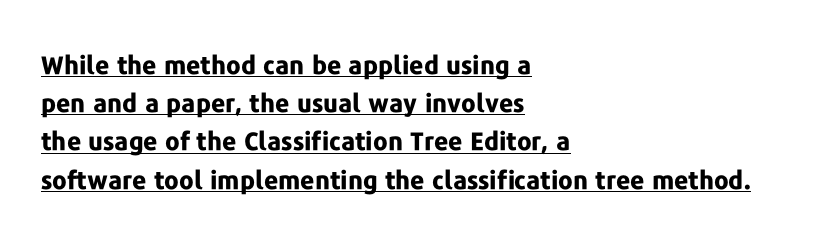
Is the block centered? No — it sits flush against the left margin. A full-strength bold gives these letters their thick strokes. A baseline rule has been typeset under these characters. Tracking here is standard; glyphs follow each other at the usual distance. This block has exactly the height ordinary leading produces.
